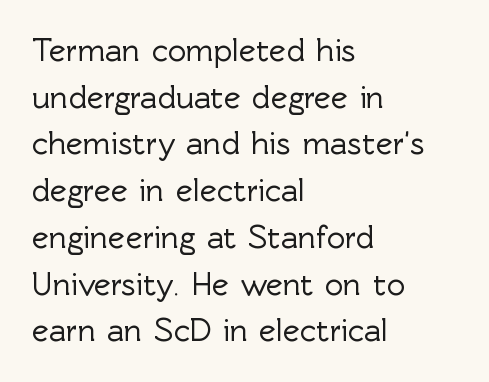
The image shows 32 px sans-serif type, upright; set left-aligned, normal line spacing (1.46x), normal letter spacing, not underlined; a medium x-height.
